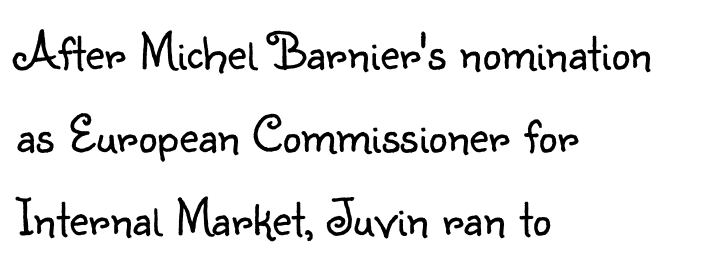
{"serif": "no", "italic": "no", "bold": "no", "weight": "light", "width": "normal", "stroke_contrast": "low", "x_height": "small", "monospaced": "no", "underline": "no", "align": "left", "line_spacing": "normal", "line_spacing_ratio": 1.57, "letter_spacing": "normal", "letter_spacing_em": 0.0, "glyph_px": 53}
